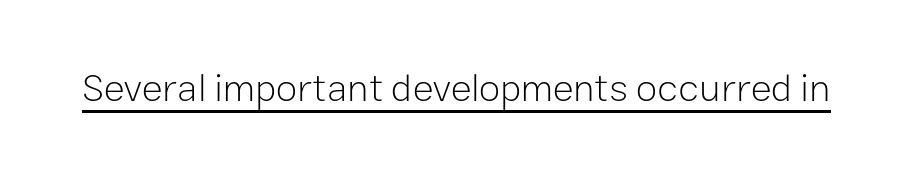
Q: Is the text bold? A: No.
Q: Is the text italic (slanted)? A: No, it is upright.
Q: Is the typeface a serif or a sans-serif typeface? A: Sans-serif.
Q: Is the text underlined? A: Yes.
Q: Is the spacing between letters normal or unusually wide? A: Normal.
Q: Width (condensed, normal, or wide)? A: Normal.
Q: Stroke contrast? A: Low.
Q: x-height? A: Medium.
Q: Monospaced? A: No.
